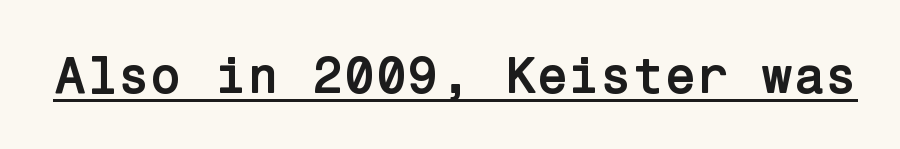
Q: Is the text bold? A: Yes.
Q: Is the text italic (slanted)? A: No, it is upright.
Q: Is the typeface a serif or a sans-serif typeface? A: Sans-serif.
Q: Is the text underlined? A: Yes.
Q: Is the spacing between letters normal or unusually wide? A: Normal.
Q: Width (condensed, normal, or wide)? A: Normal.
Q: Stroke contrast? A: Low.
Q: x-height? A: Medium.
